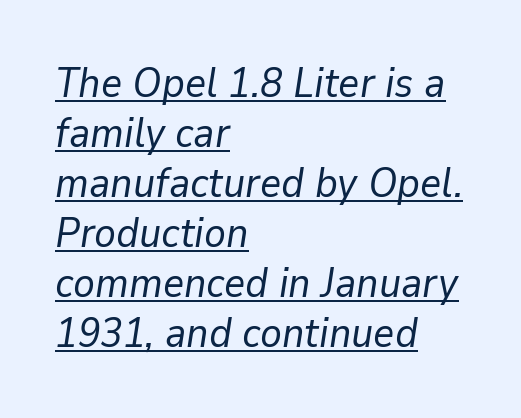
{"italic": "yes", "lean": "right", "slant_degrees": 9, "bold": "no", "weight": "regular", "width": "normal", "stroke_contrast": "low", "x_height": "medium", "monospaced": "no", "underline": "yes", "align": "left", "line_spacing_ratio": 1.22, "letter_spacing": "normal", "letter_spacing_em": 0.0, "glyph_px": 41}
